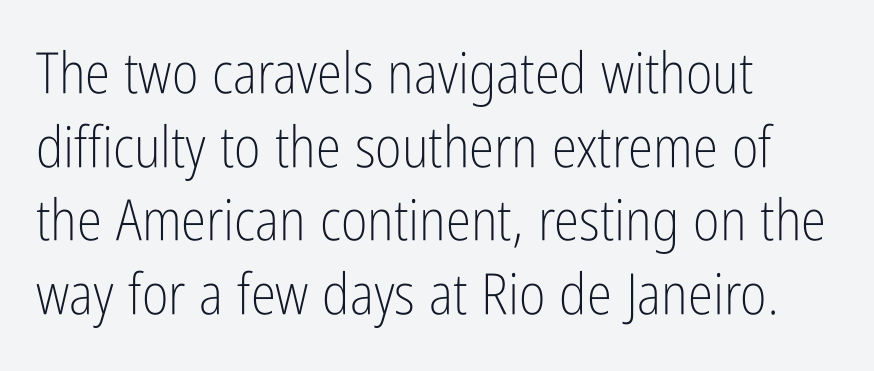
The image shows 57 px light, condensed sans-serif type, upright; set left-aligned, normal line spacing (1.29x), normal letter spacing, not underlined; low stroke contrast and a medium x-height.
